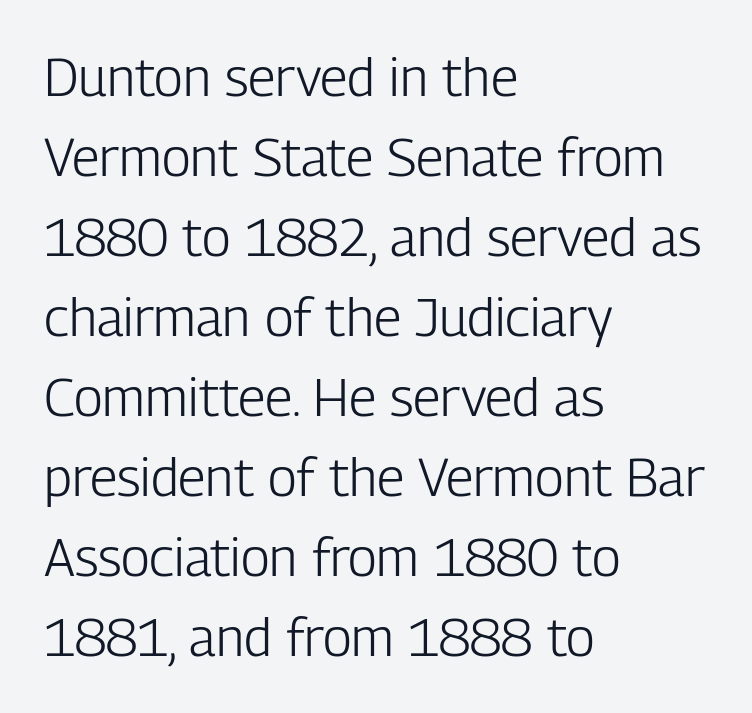
The image shows 53 px light, condensed sans-serif type, upright; set left-aligned, normal line spacing (1.51x), normal letter spacing, not underlined; low stroke contrast and a medium x-height.
